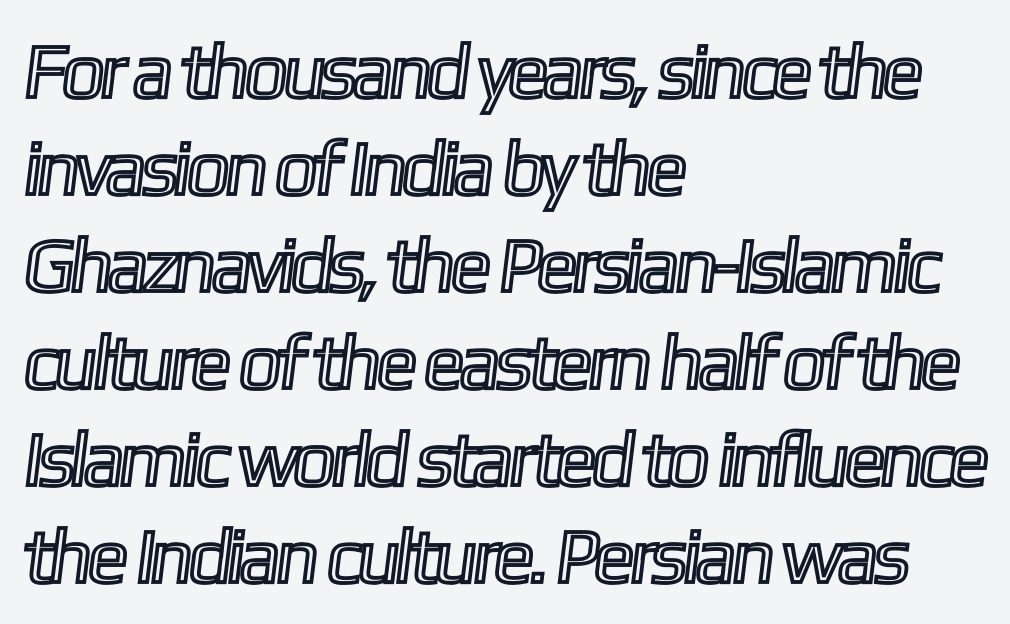
The image shows 77 px condensed type; set left-aligned, normal line spacing (1.26x), normal letter spacing, not underlined; a medium x-height.
